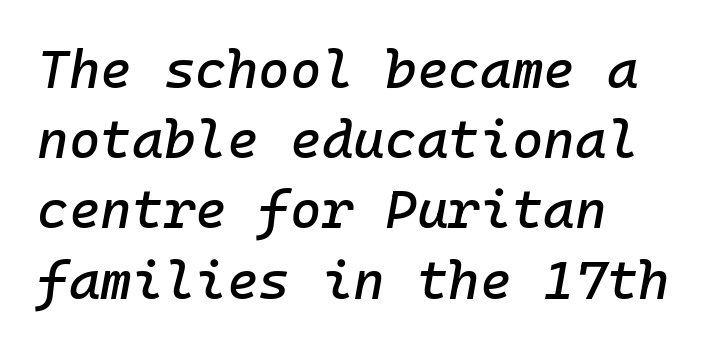
Q: Is the text italic (slanted)? A: Yes, it leans right by about 10 degrees.
Q: Is the text underlined? A: No.
Q: How is the paragraph aligned? A: Left-aligned.
Q: Is the spacing between letters normal or unusually wide? A: Normal.
Q: Is the spacing between lines tight, normal or loose? A: Normal.
Q: Width (condensed, normal, or wide)? A: Normal.
Q: Stroke contrast? A: Low.
Q: x-height? A: Medium.
